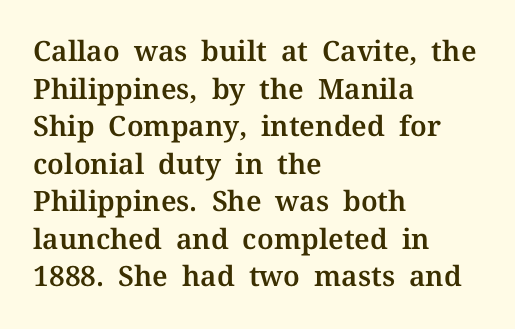
Q: Is the text italic (slanted)? A: No, it is upright.
Q: Is the typeface a serif or a sans-serif typeface? A: Serif.
Q: Is the text underlined? A: No.
Q: How is the paragraph aligned? A: Left-aligned.
Q: Is the spacing between letters normal or unusually wide? A: Normal.
Q: Is the spacing between lines tight, normal or loose? A: Normal.
Q: Width (condensed, normal, or wide)? A: Normal.
Q: Stroke contrast? A: Medium.
Q: x-height? A: Medium.
Q: Monospaced? A: No.
